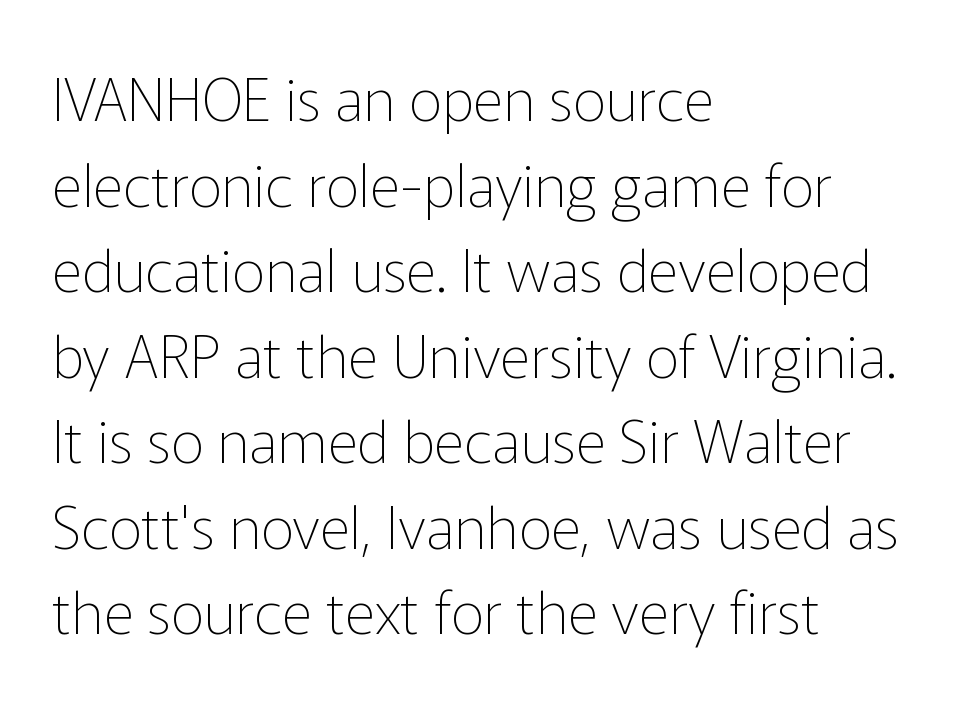
Q: Is the text bold? A: No.
Q: Is the text italic (slanted)? A: No, it is upright.
Q: Is the typeface a serif or a sans-serif typeface? A: Sans-serif.
Q: Is the text underlined? A: No.
Q: How is the paragraph aligned? A: Left-aligned.
Q: Is the spacing between letters normal or unusually wide? A: Normal.
Q: Is the spacing between lines tight, normal or loose? A: Normal.
Q: Width (condensed, normal, or wide)? A: Normal.
Q: Stroke contrast? A: Low.
Q: x-height? A: Medium.
Q: Monospaced? A: No.
